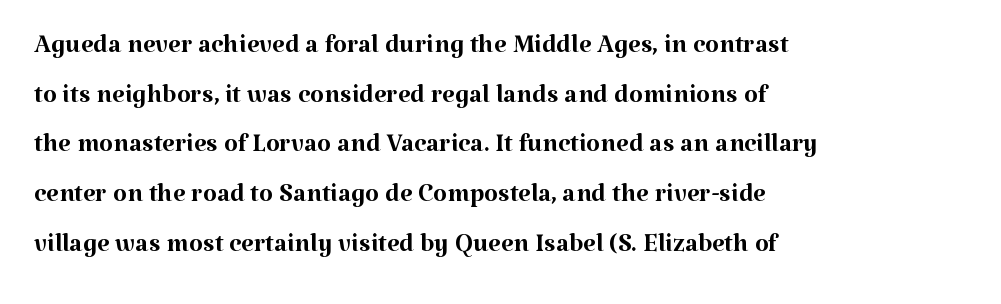
Q: Is the text bold? A: No.
Q: Is the text italic (slanted)? A: No, it is upright.
Q: Is the typeface a serif or a sans-serif typeface? A: Serif.
Q: Is the text underlined? A: No.
Q: How is the paragraph aligned? A: Left-aligned.
Q: Is the spacing between letters normal or unusually wide? A: Normal.
Q: Is the spacing between lines tight, normal or loose? A: Normal.
Q: Width (condensed, normal, or wide)? A: Normal.
Q: Stroke contrast? A: Medium.
Q: x-height? A: Medium.
Q: Monospaced? A: No.
